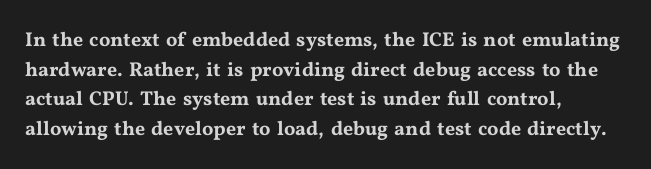
The words here are not underlined. Compared with typical paragraphs, the rows here are spaced about the same. Leftover space on each line is placed entirely after the last word. Students, note that the glyphs here touch the page at normal intervals. Italic: no, the glyphs are upright roman.
